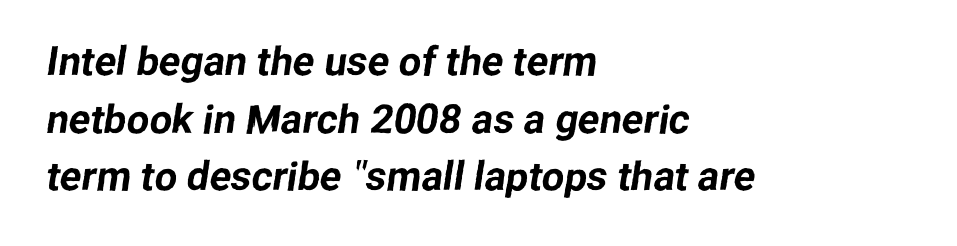
The image shows 40 px sans-serif type; set left-aligned, normal line spacing (1.44x), normal letter spacing, not underlined; low stroke contrast and a medium x-height.
